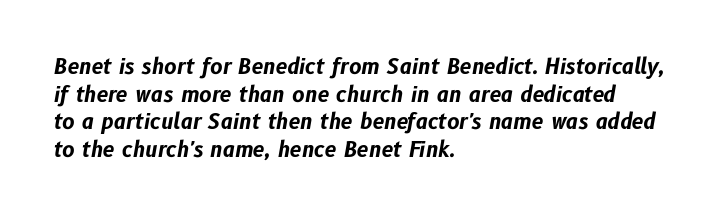
The letters are slanted; this is an italic face. Leftover space on each line is placed entirely after the last word. The face used here is rendered with its standard letterfit. Descender tails drop into unmarked territory. Typographic density is high because the face is bold. Leading: standard.
